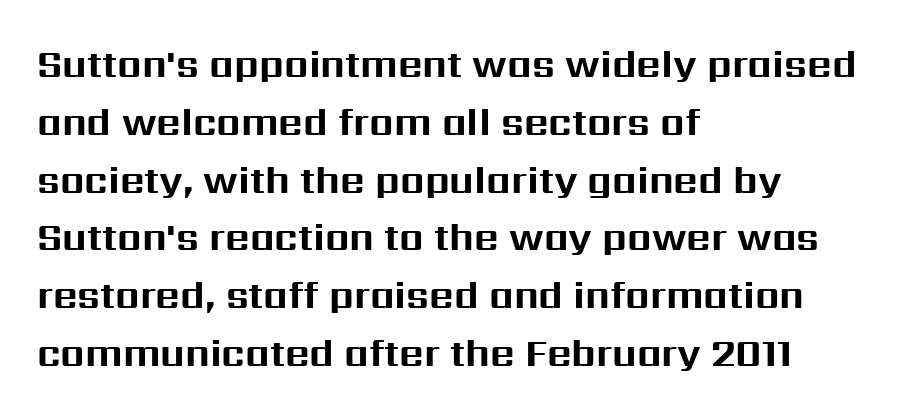
Q: Is the text bold? A: Yes.
Q: Is the text italic (slanted)? A: No, it is upright.
Q: Is the typeface a serif or a sans-serif typeface? A: Sans-serif.
Q: Is the text underlined? A: No.
Q: How is the paragraph aligned? A: Left-aligned.
Q: Is the spacing between letters normal or unusually wide? A: Normal.
Q: Is the spacing between lines tight, normal or loose? A: Normal.
Q: Width (condensed, normal, or wide)? A: Normal.
Q: Stroke contrast? A: Medium.
Q: x-height? A: Medium.
Q: Monospaced? A: No.
